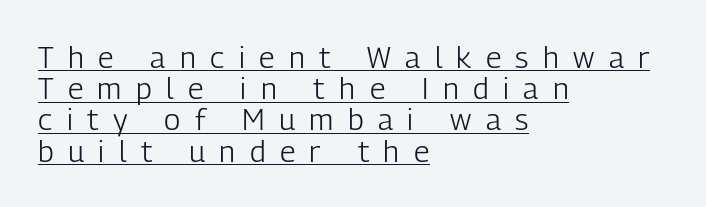
Q: Is the text bold? A: No.
Q: Is the text italic (slanted)? A: No, it is upright.
Q: Is the typeface a serif or a sans-serif typeface? A: Sans-serif.
Q: Is the text underlined? A: Yes.
Q: How is the paragraph aligned? A: Left-aligned.
Q: Is the spacing between letters normal or unusually wide? A: Unusually wide.
Q: Is the spacing between lines tight, normal or loose? A: Tight.
Q: Width (condensed, normal, or wide)? A: Condensed.
Q: Stroke contrast? A: Low.
Q: x-height? A: Medium.
Q: Monospaced? A: No.
